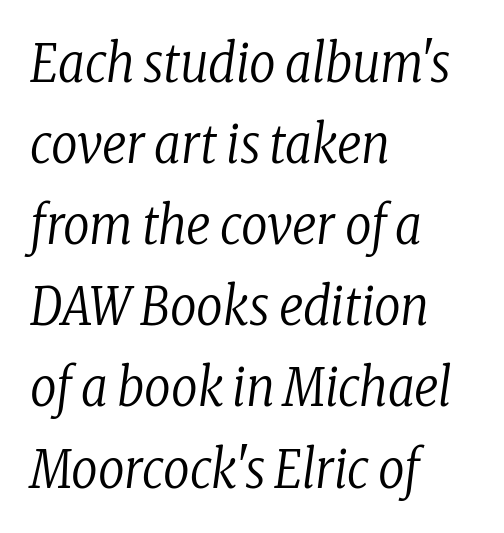
Q: Is the text bold? A: No.
Q: Is the text italic (slanted)? A: Yes, it leans right by about 8 degrees.
Q: Is the typeface a serif or a sans-serif typeface? A: Serif.
Q: Is the text underlined? A: No.
Q: How is the paragraph aligned? A: Left-aligned.
Q: Is the spacing between letters normal or unusually wide? A: Normal.
Q: Is the spacing between lines tight, normal or loose? A: Normal.
Q: Width (condensed, normal, or wide)? A: Condensed.
Q: Stroke contrast? A: Low.
Q: x-height? A: Medium.
Q: Monospaced? A: No.
